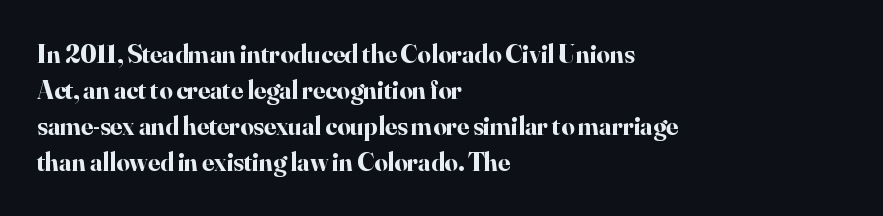
The image shows 26 px bold type, upright; set left-aligned, normal line spacing (1.39x), normal letter spacing, not underlined.
